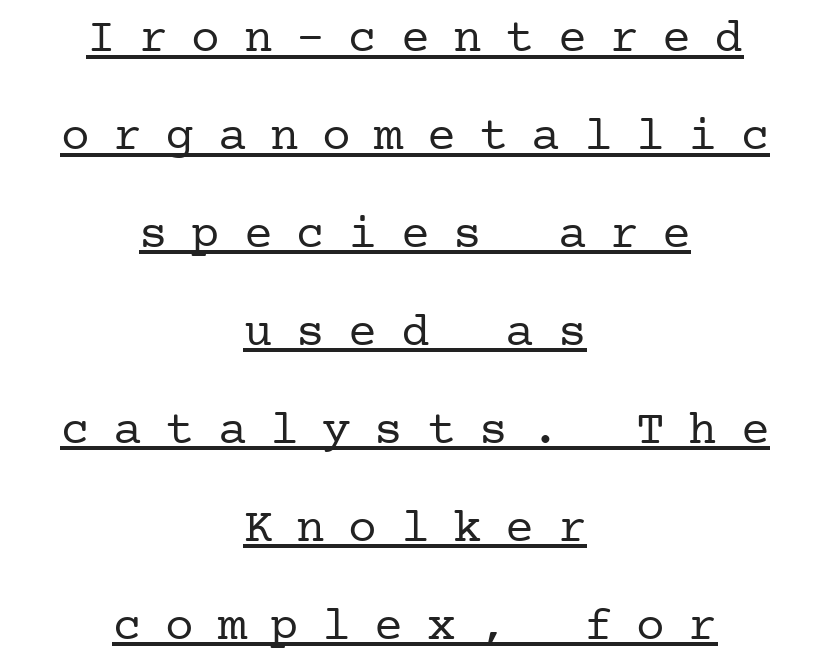
{"serif": "yes", "italic": "no", "bold": "no", "weight": "regular", "width": "normal", "stroke_contrast": "low", "x_height": "medium", "underline": "yes", "align": "center", "line_spacing": "loose", "line_spacing_ratio": 2.04, "letter_spacing": "wide", "letter_spacing_em": 0.49, "glyph_px": 48}
